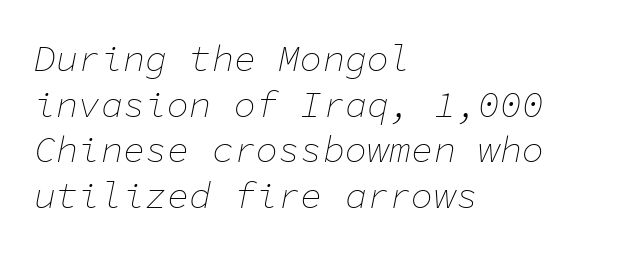
{"italic": "yes", "lean": "right", "slant_degrees": 11, "bold": "no", "weight": "thin", "width": "normal", "stroke_contrast": "low", "x_height": "medium", "monospaced": "yes", "underline": "no", "align": "left", "line_spacing_ratio": 1.23, "letter_spacing": "normal", "letter_spacing_em": 0.0, "glyph_px": 37}
